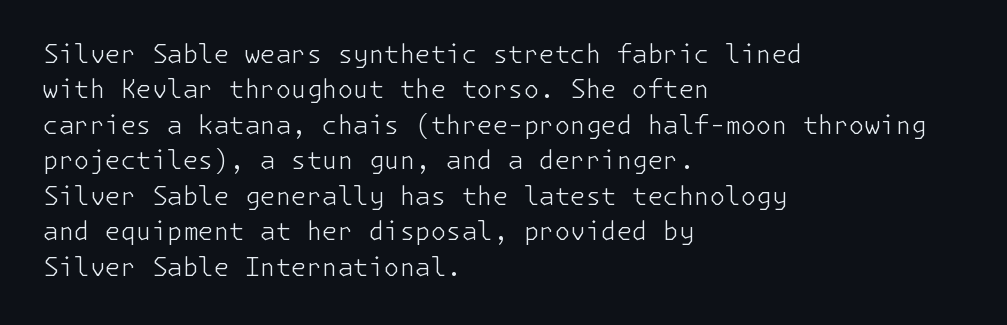
Plain, unruled lines of type. Is the type heavy? It reads as light-to-regular instead. Interline gaps are of average width in this sample. In terms of posture, this sample is upright. These lines are set flush left with a ragged right edge. Nothing unusual about the tracking: characters are spaced as the font intends.
